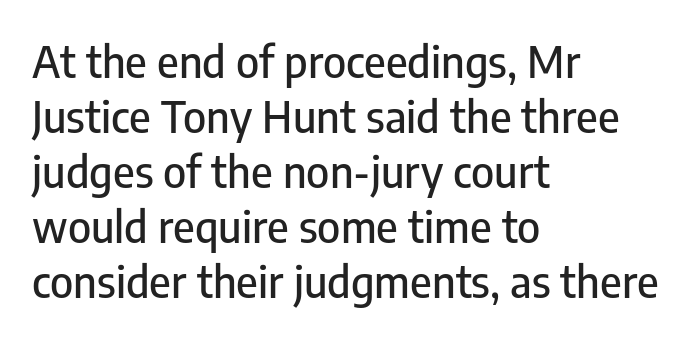
{"serif": "no", "italic": "no", "width": "condensed", "stroke_contrast": "low", "x_height": "medium", "monospaced": "no", "underline": "no", "align": "left", "line_spacing": "normal", "line_spacing_ratio": 1.25, "letter_spacing": "normal", "letter_spacing_em": 0.0, "glyph_px": 44}
